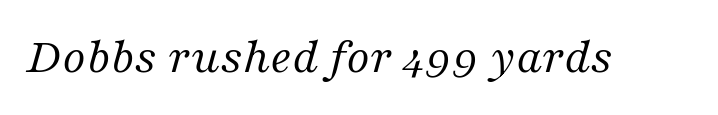
{"serif": "yes", "italic": "yes", "lean": "right", "slant_degrees": 16, "bold": "no", "weight": "regular", "width": "normal", "stroke_contrast": "medium", "x_height": "medium", "monospaced": "no", "underline": "no", "letter_spacing": "normal", "letter_spacing_em": 0.0, "glyph_px": 51}
